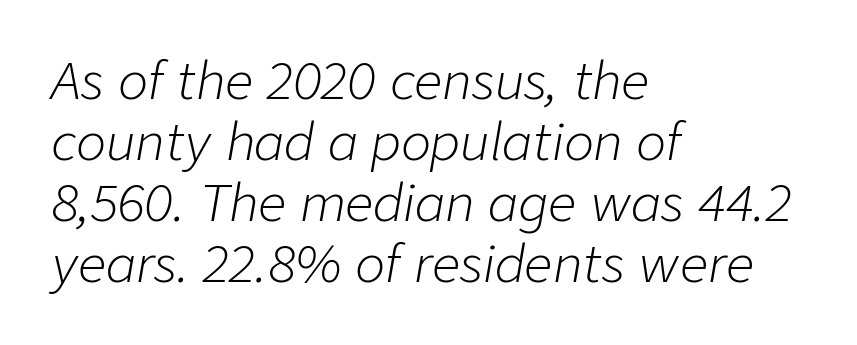
A typesetter would call this proportional, since set widths differ per character. The foot of each line stays bare and open. Does extra space separate the letters? No, they use regular spacing. This is not heavy type; no bold has been used.
